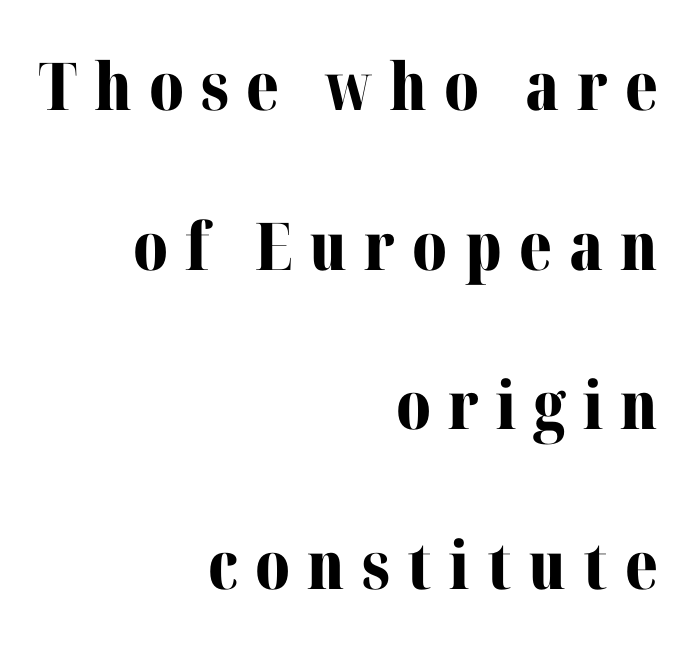
The image shows 66 px bold serif type, upright; set right-aligned, loose line spacing (2.42x), unusually wide letter spacing (+0.26 em), not underlined; medium stroke contrast and a medium x-height.
